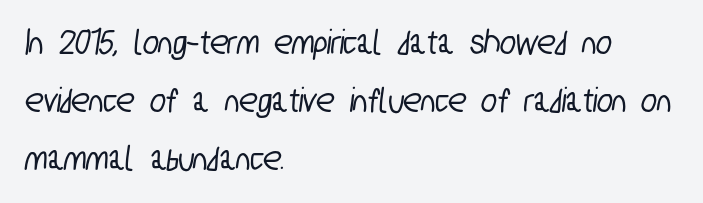
Q: Is the typeface a serif or a sans-serif typeface? A: Sans-serif.
Q: Is the text underlined? A: No.
Q: How is the paragraph aligned? A: Left-aligned.
Q: Is the spacing between letters normal or unusually wide? A: Normal.
Q: Is the spacing between lines tight, normal or loose? A: Normal.
Q: Width (condensed, normal, or wide)? A: Condensed.
Q: Stroke contrast? A: Low.
Q: x-height? A: Medium.
Q: Monospaced? A: No.
